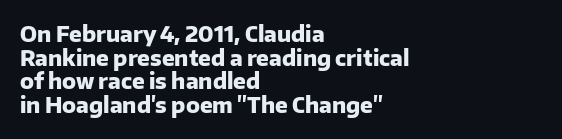
The image shows 21 px bold type, upright; set left-aligned, tight line spacing (1.13x), normal letter spacing, not underlined.
